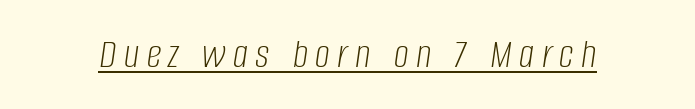
The image shows 42 px light, condensed type, italic (leaning right); set underlined; low stroke contrast and a large x-height.
